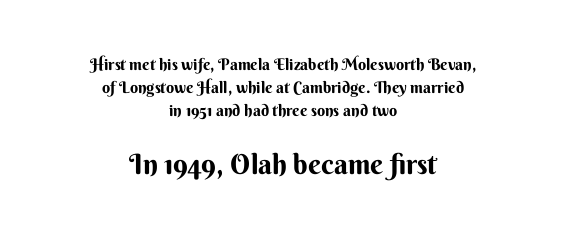
Q: Is the text italic (slanted)? A: No, it is upright.
Q: Is the typeface a serif or a sans-serif typeface? A: Sans-serif.
Q: Is the text underlined? A: No.
Q: How is the paragraph aligned? A: Centered.
Q: Is the spacing between letters normal or unusually wide? A: Normal.
Q: Is the spacing between lines tight, normal or loose? A: Normal.
Q: Which block of text is set in a larger size, the first (top) or the second (bottom)? A: The second (bottom) one.
Q: Width (condensed, normal, or wide)? A: Normal.
Q: Stroke contrast? A: Medium.
Q: x-height? A: Small.
Q: Monospaced? A: No.
